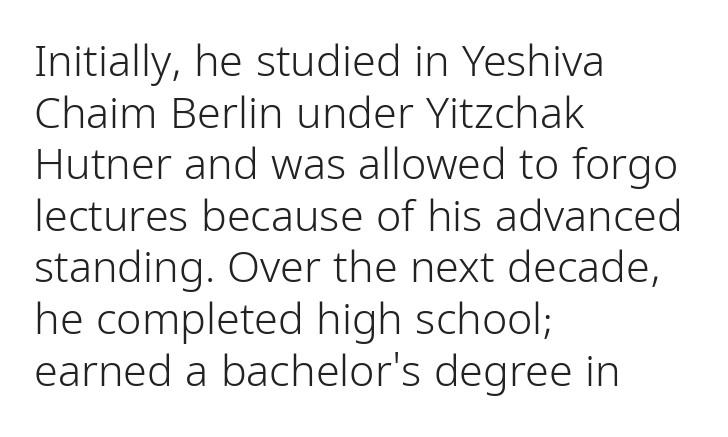
{"serif": "no", "italic": "no", "bold": "no", "weight": "light", "width": "condensed", "stroke_contrast": "low", "x_height": "medium", "monospaced": "no", "underline": "no", "align": "left", "line_spacing_ratio": 1.2, "letter_spacing": "normal", "letter_spacing_em": 0.0, "glyph_px": 43}
